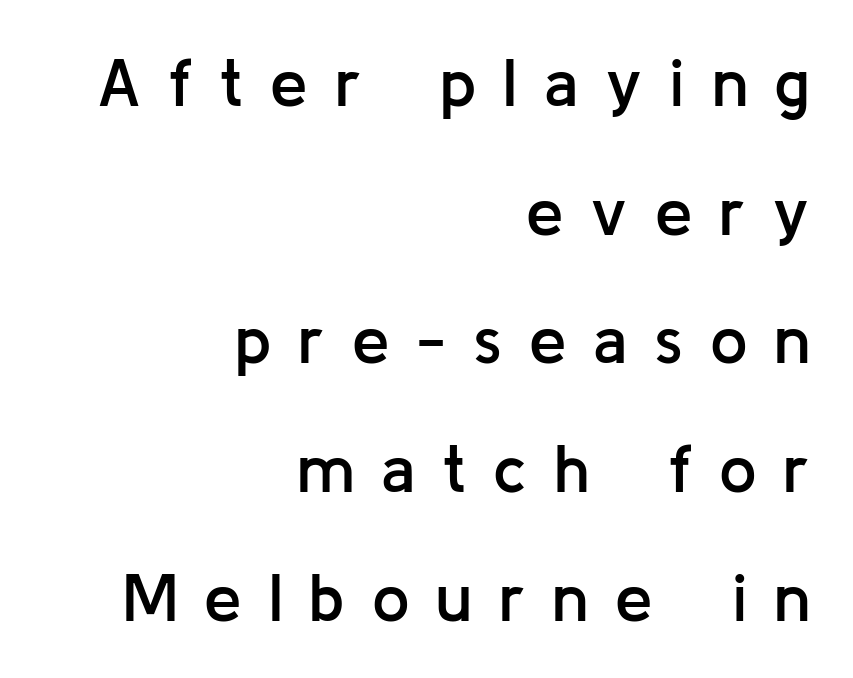
The image shows 67 px semibold sans-serif type, upright; set right-aligned, loose line spacing (1.92x), unusually wide letter spacing (+0.4 em), not underlined; low stroke contrast and a medium x-height.
